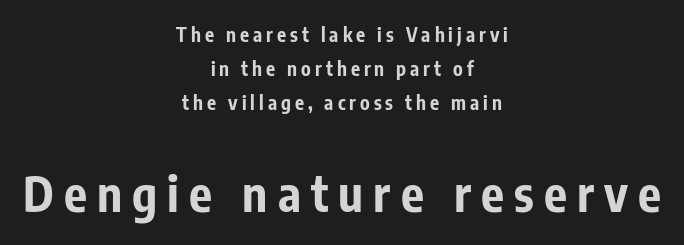
Q: Is the text bold? A: Yes.
Q: Is the text italic (slanted)? A: No, it is upright.
Q: Is the typeface a serif or a sans-serif typeface? A: Sans-serif.
Q: Is the text underlined? A: No.
Q: How is the paragraph aligned? A: Centered.
Q: Is the spacing between letters normal or unusually wide? A: Unusually wide.
Q: Which block of text is set in a larger size, the first (top) or the second (bottom)? A: The second (bottom) one.
Q: Width (condensed, normal, or wide)? A: Condensed.
Q: Stroke contrast? A: Low.
Q: x-height? A: Medium.
Q: Monospaced? A: No.
